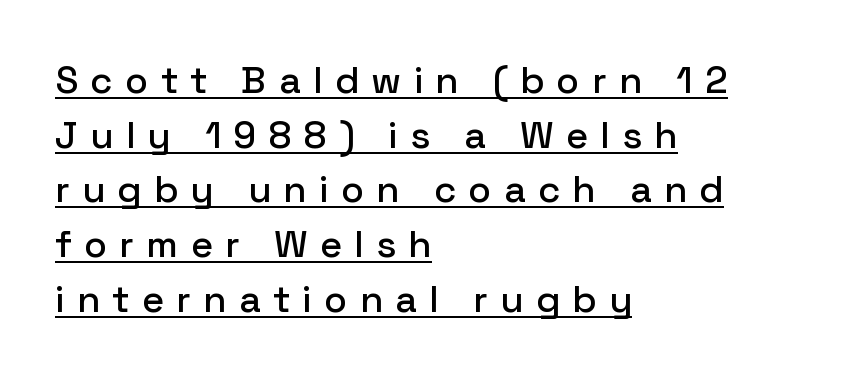
{"serif": "no", "italic": "no", "width": "normal", "stroke_contrast": "low", "x_height": "medium", "monospaced": "no", "underline": "yes", "align": "left", "line_spacing": "normal", "line_spacing_ratio": 1.44, "letter_spacing": "wide", "letter_spacing_em": 0.32, "glyph_px": 38}
